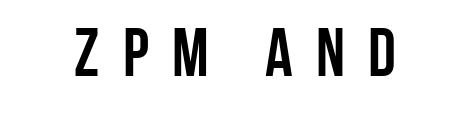
Q: Is the text bold? A: Yes.
Q: Is the text italic (slanted)? A: No, it is upright.
Q: Is the typeface a serif or a sans-serif typeface? A: Sans-serif.
Q: Is the text underlined? A: No.
Q: Is the spacing between letters normal or unusually wide? A: Unusually wide.
Q: Width (condensed, normal, or wide)? A: Condensed.
Q: Stroke contrast? A: Low.
Q: x-height? A: Large.
Q: Monospaced? A: No.
